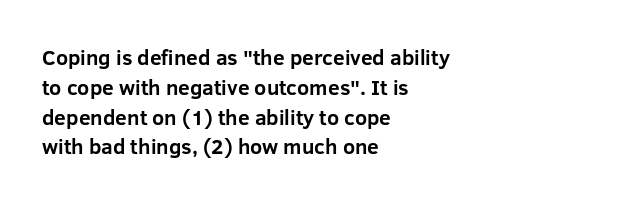
A bare baseline throughout the passage. Heavy-handed strokes throughout: this text is bold. Style check: upright. The setting favours the left margin, as ordinary paragraphs usually do. How are the letters spaced? Ordinarily, with no added tracking.
